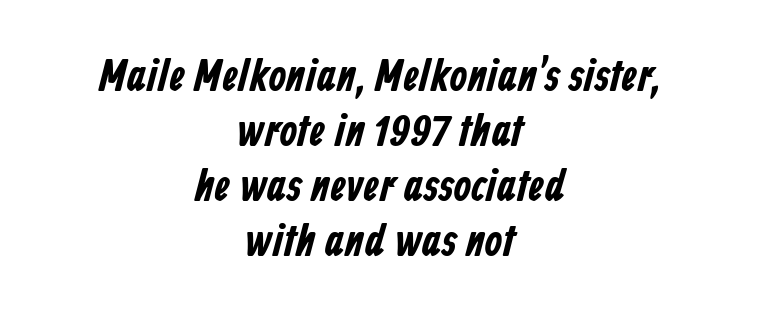
{"serif": "no", "width": "condensed", "stroke_contrast": "low", "x_height": "medium", "monospaced": "no", "underline": "no", "align": "center", "line_spacing_ratio": 1.22, "letter_spacing": "normal", "letter_spacing_em": 0.0, "glyph_px": 45}
